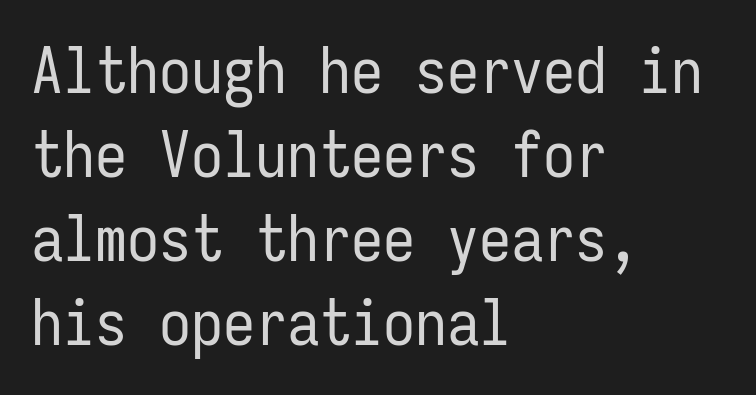
{"serif": "no", "italic": "no", "bold": "no", "weight": "regular", "width": "condensed", "stroke_contrast": "low", "x_height": "medium", "monospaced": "yes", "underline": "no", "align": "left", "line_spacing": "normal", "line_spacing_ratio": 1.31, "letter_spacing": "normal", "letter_spacing_em": 0.0, "glyph_px": 64}
